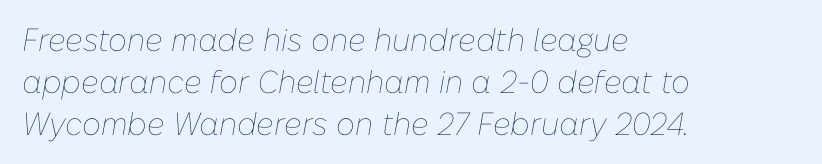
This sample keeps an unexceptional amount of space between lines. The whole block is typeset with a tilt. Do the characters align in a grid? No, the font is proportional. Leftover space on each line is placed entirely after the last word. Stems and bowls with no extra thickness — not bold. Check under the words: just untouched page.
